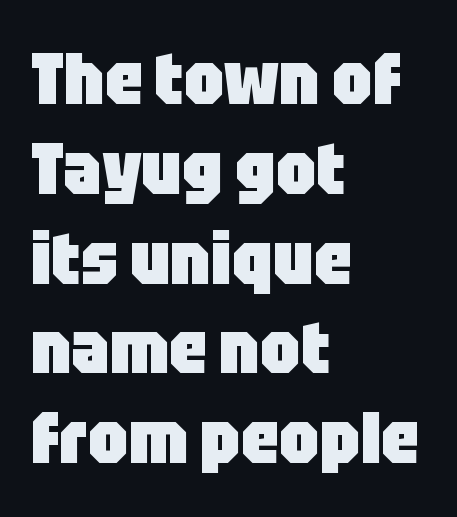
{"serif": "no", "italic": "no", "bold": "yes", "weight": "heavy", "width": "condensed", "stroke_contrast": "low", "x_height": "large", "monospaced": "no", "underline": "no", "align": "left", "line_spacing_ratio": 1.23, "letter_spacing": "normal", "letter_spacing_em": 0.0, "glyph_px": 73}
